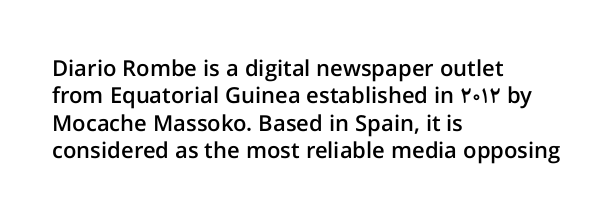
Typographic density is moderately raised because the face is semibold. Vertical strokes here are truly vertical. Between one letter and the next there's only the usual sliver of space. The setting favours the left margin, as ordinary paragraphs usually do.
